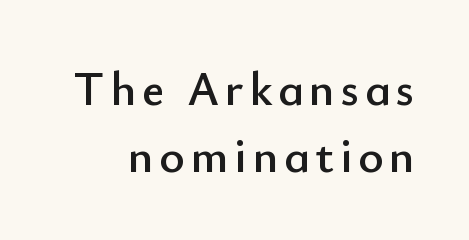
Q: Is the text italic (slanted)? A: No, it is upright.
Q: Is the typeface a serif or a sans-serif typeface? A: Sans-serif.
Q: Is the text underlined? A: No.
Q: Is the spacing between lines tight, normal or loose? A: Normal.
Q: Width (condensed, normal, or wide)? A: Normal.
Q: Stroke contrast? A: Low.
Q: x-height? A: Small.
Q: Monospaced? A: No.
